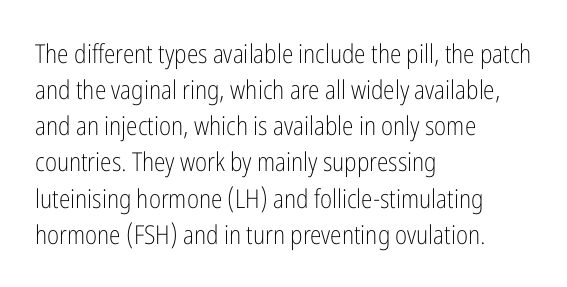
Q: Is the text bold? A: No.
Q: Is the text italic (slanted)? A: No, it is upright.
Q: Is the text underlined? A: No.
Q: How is the paragraph aligned? A: Left-aligned.
Q: Is the spacing between letters normal or unusually wide? A: Normal.
Q: Is the spacing between lines tight, normal or loose? A: Normal.
